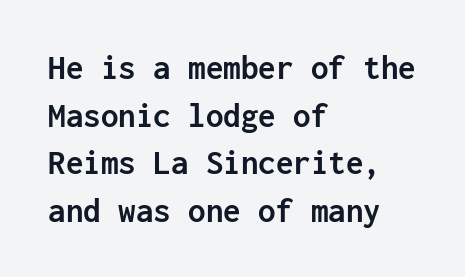
Baseline-to-baseline distance is the conventional proportion of letter height. The letters carry no serifs — their stems end cleanly without finishing strokes. Heavy-handed strokes throughout: this text is bold. Teacher's note: observe the even left margin — that is flush-left alignment.
